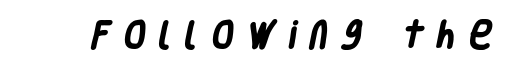
Q: Is the text bold? A: Yes.
Q: Is the typeface a serif or a sans-serif typeface? A: Sans-serif.
Q: Is the text underlined? A: No.
Q: Is the spacing between letters normal or unusually wide? A: Unusually wide.
Q: Width (condensed, normal, or wide)? A: Condensed.
Q: Stroke contrast? A: Low.
Q: x-height? A: Large.
Q: Monospaced? A: No.
